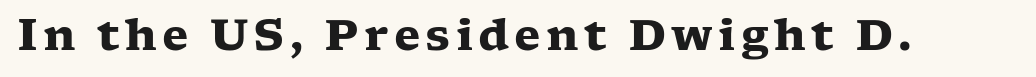
Look at the stroke-to-counter ratio: heavy, a bold. Style check: upright. The letters advance in unequal steps, a hallmark of proportional type. In terms of letterform style, serifs are clearly present.
